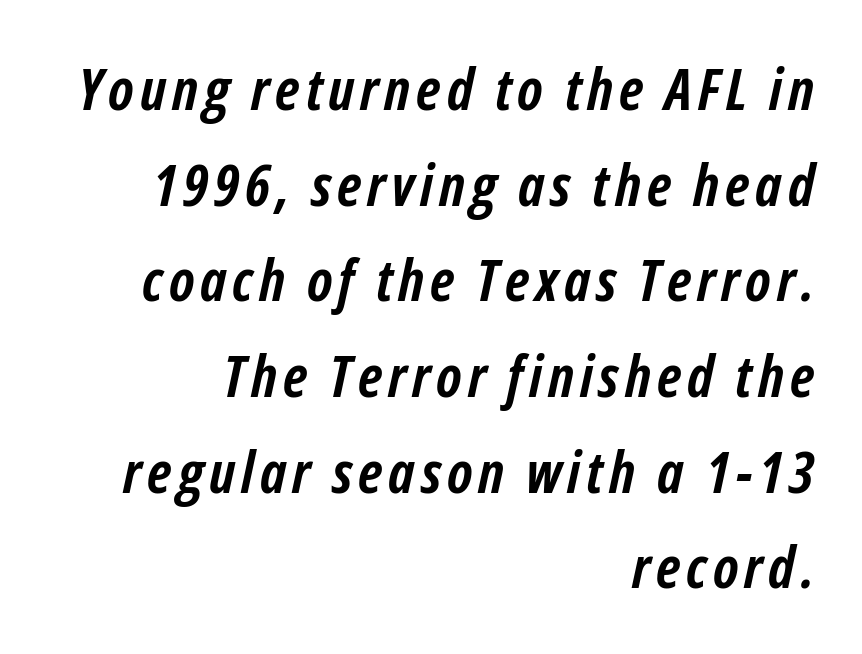
The image shows 58 px semibold, condensed type, italic (leaning right); set right-aligned, normal line spacing (1.65x), not underlined; low stroke contrast and a medium x-height.
